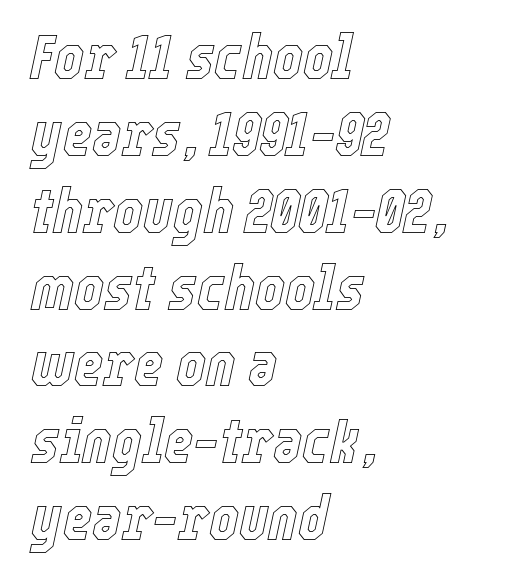
Compared with typical body copy, the letter spacing here is the same. Where is the straight margin? On the left. These lines are rendered in a variable-pitch font. A typesetter would mark this as italic. Just letters on the line, the space beneath them empty.
